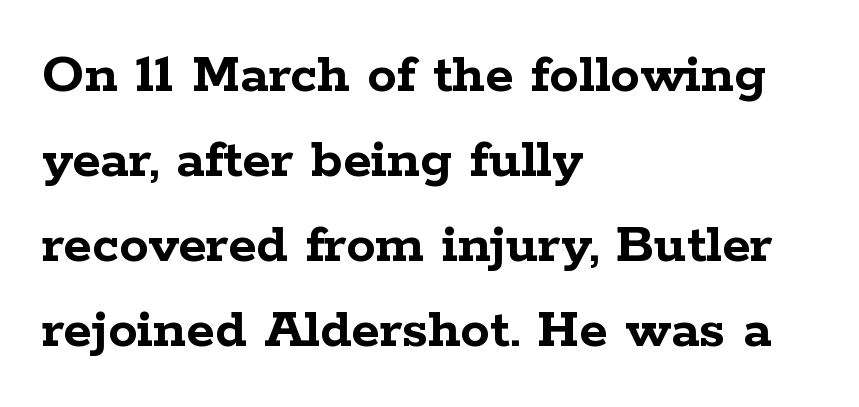
This sample uses plain, unmodified letter spacing. No italicization has been applied; the sample stays upright. This block has exactly the height ordinary leading produces. This sample uses a serif face. Left-aligned paragraph, ragged on the right.
